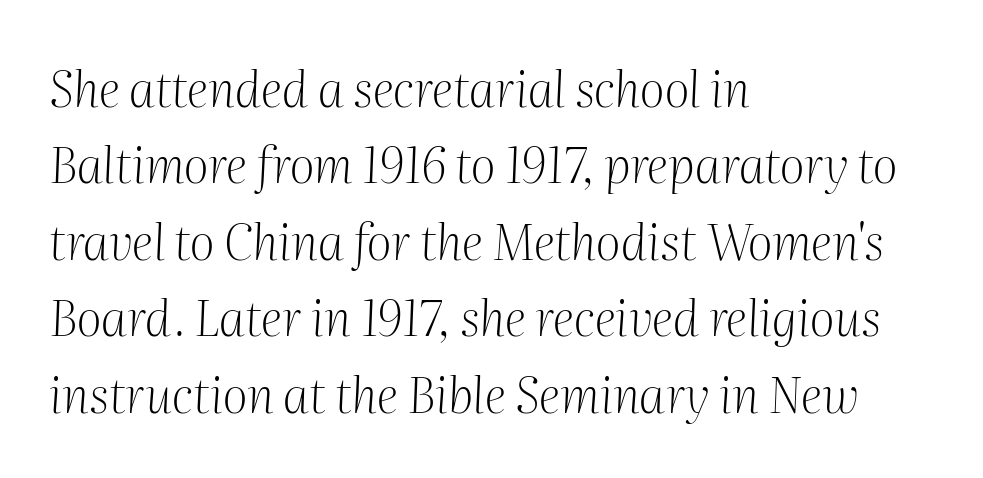
The image shows 49 px light serif type, italic (leaning right); set left-aligned, normal line spacing (1.56x), normal letter spacing, not underlined; medium stroke contrast and a medium x-height.
